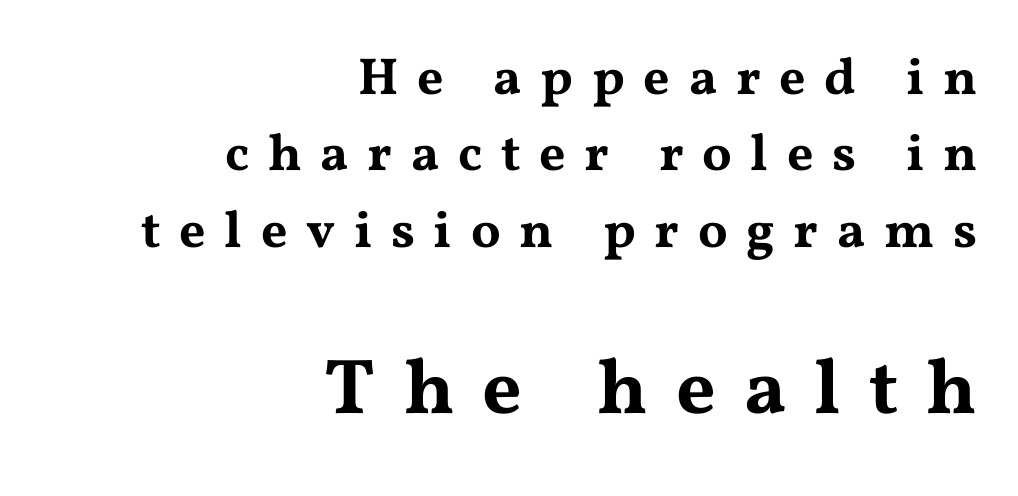
The image shows 78 px wide serif type, upright; set right-aligned, normal line spacing (1.47x), unusually wide letter spacing (+0.36 em), not underlined; the second (bottom) block is 1.5x larger; medium stroke contrast and a medium x-height.
